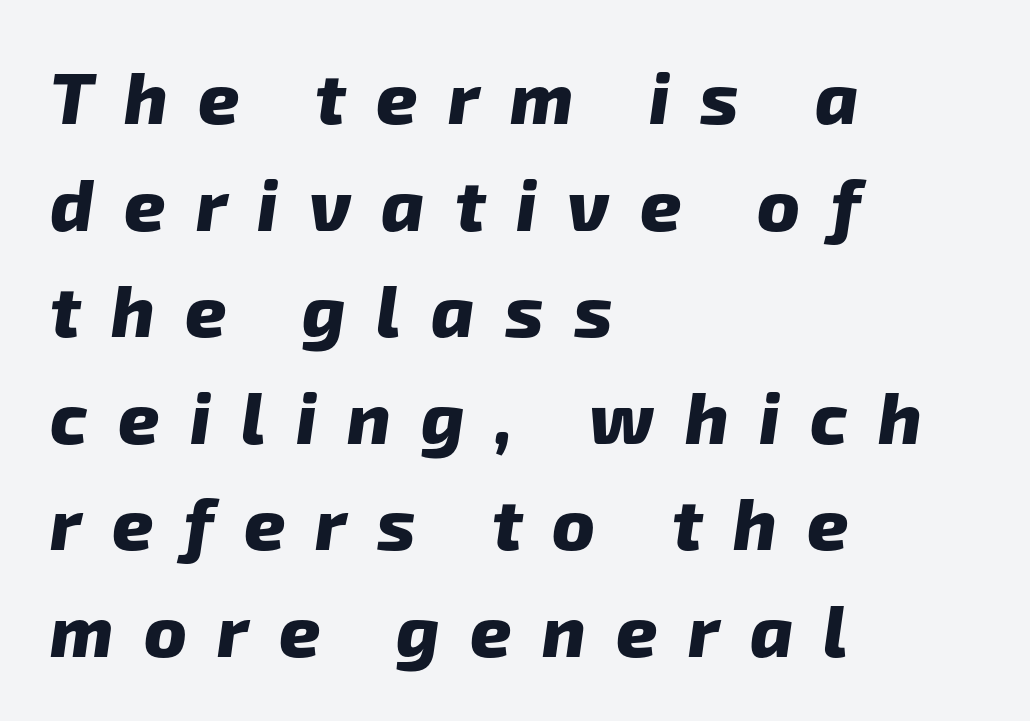
{"serif": "no", "bold": "yes", "weight": "heavy", "width": "normal", "stroke_contrast": "low", "x_height": "medium", "monospaced": "no", "underline": "no", "align": "left", "line_spacing": "normal", "line_spacing_ratio": 1.48, "letter_spacing": "wide", "letter_spacing_em": 0.42, "glyph_px": 72}
